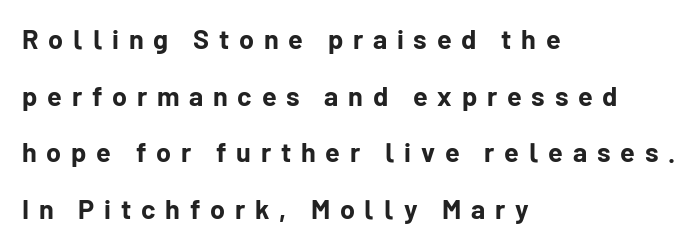
{"italic": "no", "bold": "yes", "underline": "no", "align": "left", "line_spacing": "loose", "line_spacing_ratio": 2.1, "letter_spacing": "wide", "letter_spacing_em": 0.36, "glyph_px": 27}
